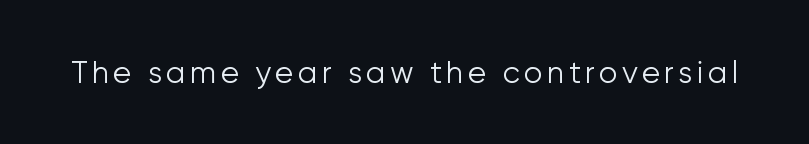
Q: Is the text bold? A: No.
Q: Is the text italic (slanted)? A: No, it is upright.
Q: Is the typeface a serif or a sans-serif typeface? A: Sans-serif.
Q: Is the text underlined? A: No.
Q: Width (condensed, normal, or wide)? A: Normal.
Q: Stroke contrast? A: Low.
Q: x-height? A: Medium.
Q: Monospaced? A: No.
